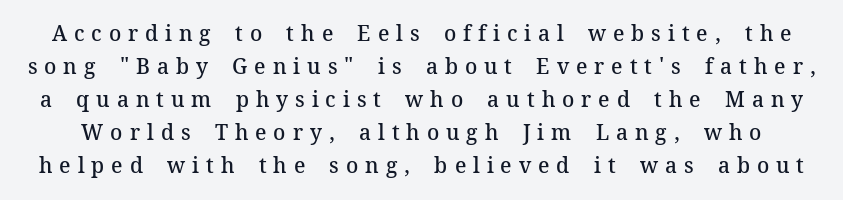
Honestly, there is no underline to notice here at all. The line-height multiplier appears to be the usual default. The line texture is sparse and dotted thanks to wide tracking. Strokes here are thickened, but only to semibold level. If you drew a line through each stem, it would be perfectly vertical.
